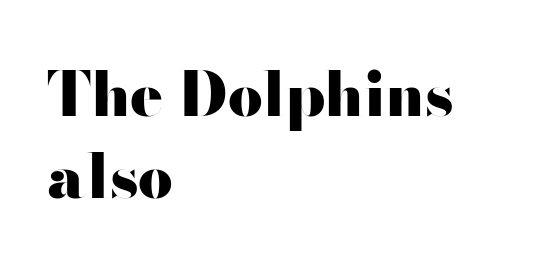
{"italic": "no", "bold": "yes", "weight": "heavy", "width": "wide", "stroke_contrast": "high", "x_height": "small", "monospaced": "no", "underline": "no", "align": "left", "line_spacing": "normal", "line_spacing_ratio": 1.35, "letter_spacing": "normal", "letter_spacing_em": 0.0, "glyph_px": 61}
